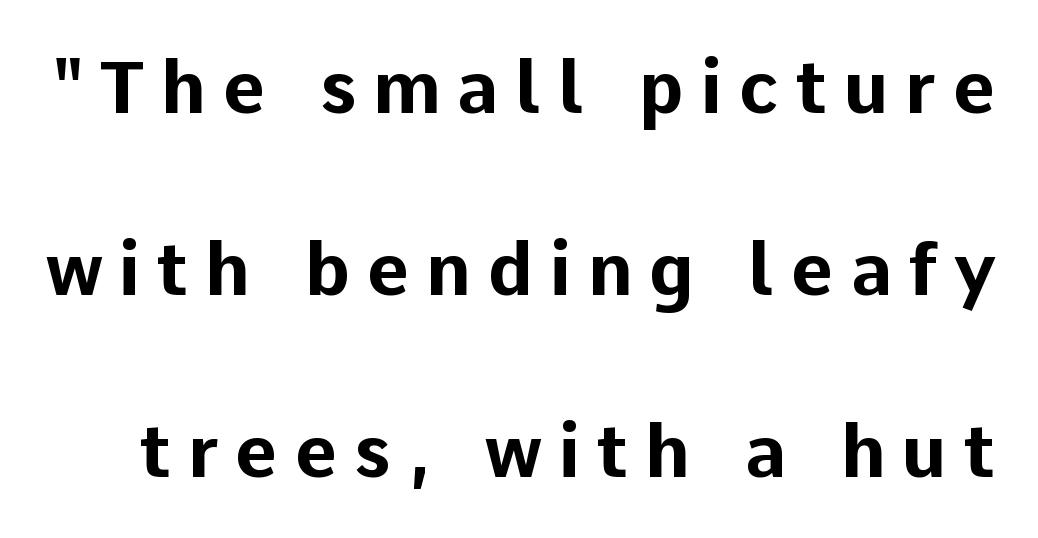
Q: Is the text bold? A: Yes.
Q: Is the text italic (slanted)? A: No, it is upright.
Q: Is the typeface a serif or a sans-serif typeface? A: Sans-serif.
Q: Is the text underlined? A: No.
Q: Is the spacing between letters normal or unusually wide? A: Unusually wide.
Q: Is the spacing between lines tight, normal or loose? A: Loose.
Q: Width (condensed, normal, or wide)? A: Normal.
Q: Stroke contrast? A: Low.
Q: x-height? A: Medium.
Q: Monospaced? A: No.
